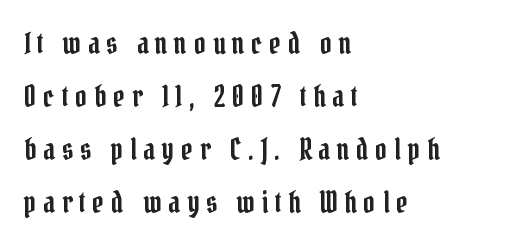
Clear beneath every line of the passage. The letters are spread apart with noticeably loose tracking. Teacher's note: observe the even left margin — that is flush-left alignment. The passage shown is typeset with a serif family. The face used here is proportionally spaced, like ordinary book or web type.
